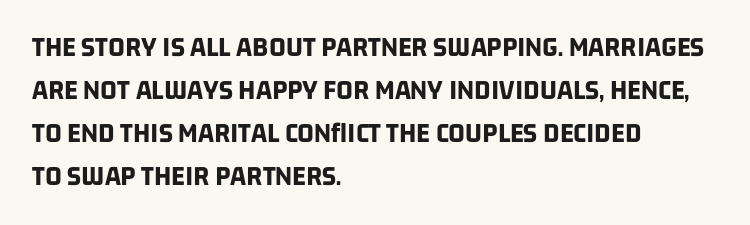
The image shows 29 px bold, condensed sans-serif type; set left-aligned, normal line spacing (1.48x), normal letter spacing, not underlined; low stroke contrast and a large x-height.
